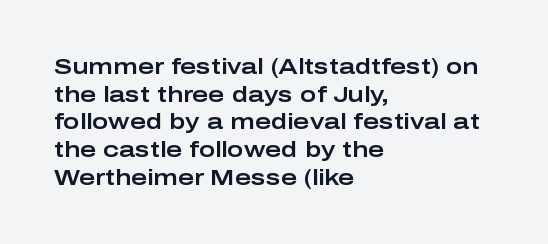
The image shows 22 px text type, upright; set left-aligned, normal line spacing (1.26x), normal letter spacing, not underlined.
